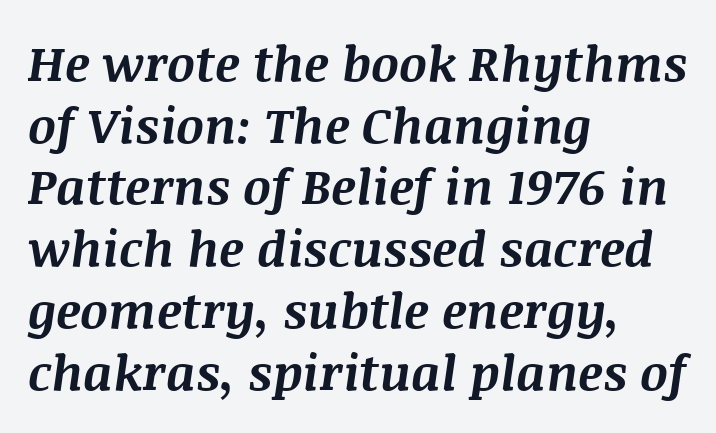
{"italic": "yes", "lean": "right", "slant_degrees": 8, "bold": "yes", "weight": "bold", "width": "normal", "stroke_contrast": "medium", "x_height": "large", "monospaced": "no", "underline": "no", "align": "left", "line_spacing": "normal", "line_spacing_ratio": 1.26, "letter_spacing": "normal", "letter_spacing_em": 0.0, "glyph_px": 49}
